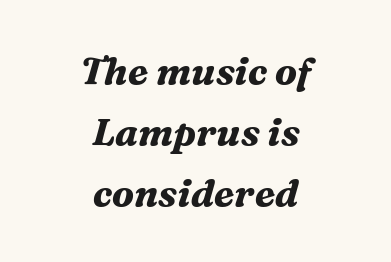
The image shows 38 px bold serif type, italic (leaning right); set centered, normal line spacing (1.6x), normal letter spacing, not underlined; medium stroke contrast and a medium x-height.
